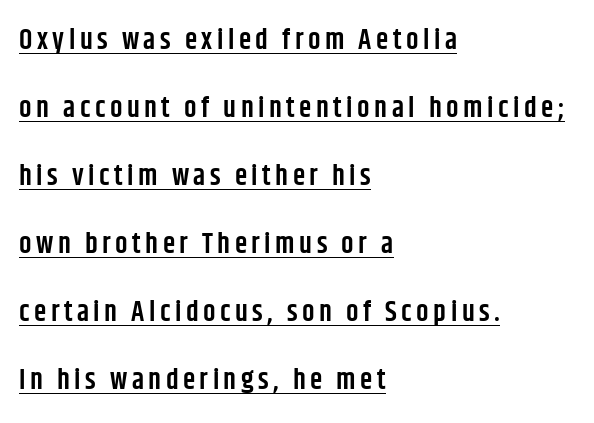
{"serif": "no", "italic": "no", "bold": "semi", "weight": "semibold", "width": "condensed", "stroke_contrast": "low", "x_height": "large", "monospaced": "no", "underline": "yes", "align": "left", "line_spacing": "loose", "line_spacing_ratio": 2.43, "glyph_px": 28}
